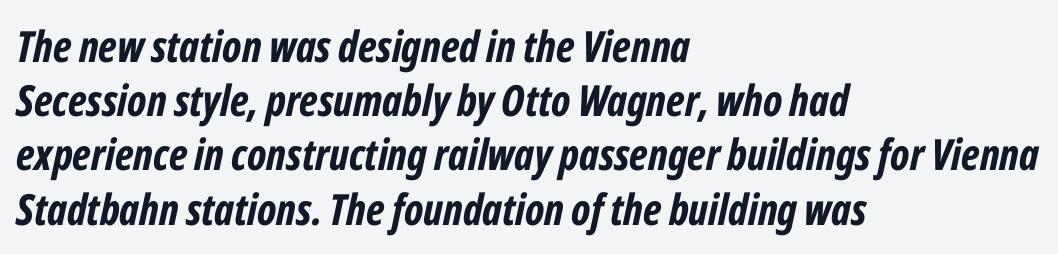
Anything drawn beneath the words? Only blank space. It's the slanting kind of type. The lines sit at an ordinary, default distance from one another. Note the varied advance widths — an 'i' is clearly narrower than an 'm'. Strong, thick strokes mark this as bold type. The type is set solid horizontally, with unmodified tracking.
